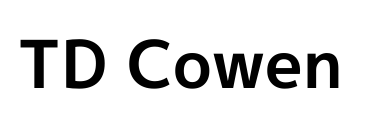
Q: Is the text bold? A: Yes.
Q: Is the text italic (slanted)? A: No, it is upright.
Q: Is the typeface a serif or a sans-serif typeface? A: Sans-serif.
Q: Is the text underlined? A: No.
Q: Is the spacing between letters normal or unusually wide? A: Normal.
Q: Width (condensed, normal, or wide)? A: Normal.
Q: x-height? A: Medium.
Q: Monospaced? A: No.
